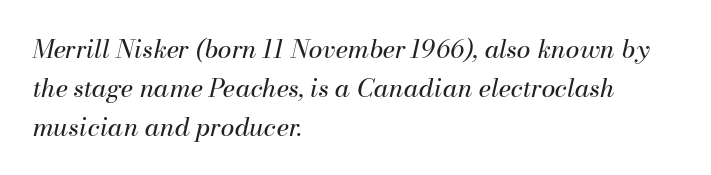
The image shows 25 px text type, italic (leaning right); set left-aligned, normal line spacing (1.57x), normal letter spacing, not underlined.
